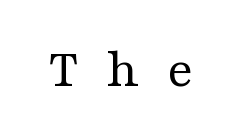
{"serif": "yes", "italic": "no", "bold": "no", "weight": "regular", "width": "wide", "stroke_contrast": "medium", "x_height": "medium", "monospaced": "no", "underline": "no", "letter_spacing": "wide", "letter_spacing_em": 0.5, "glyph_px": 56}
